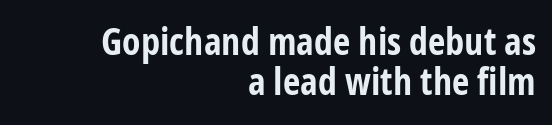
Q: Is the text bold? A: Yes.
Q: Is the text italic (slanted)? A: No, it is upright.
Q: Is the typeface a serif or a sans-serif typeface? A: Sans-serif.
Q: Is the text underlined? A: No.
Q: How is the paragraph aligned? A: Right-aligned.
Q: Is the spacing between letters normal or unusually wide? A: Normal.
Q: Is the spacing between lines tight, normal or loose? A: Tight.
Q: Width (condensed, normal, or wide)? A: Condensed.
Q: Stroke contrast? A: Low.
Q: x-height? A: Medium.
Q: Monospaced? A: No.
